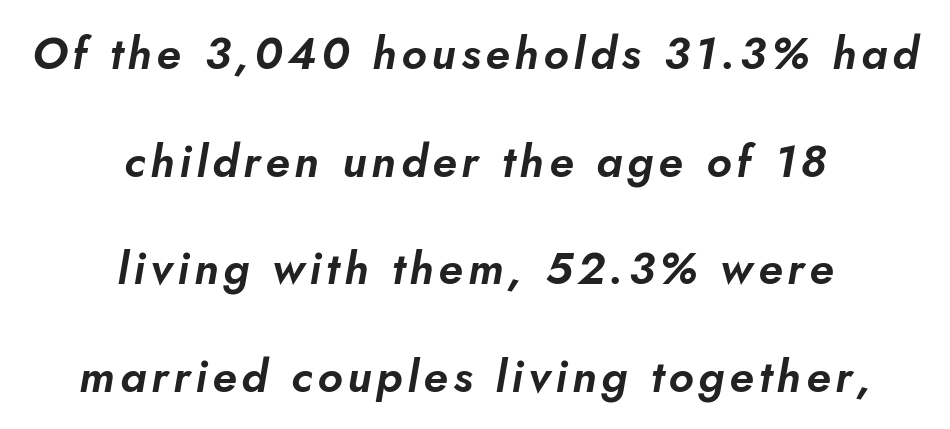
Q: Is the text italic (slanted)? A: Yes, it leans right by about 10 degrees.
Q: Is the text underlined? A: No.
Q: How is the paragraph aligned? A: Centered.
Q: Is the spacing between lines tight, normal or loose? A: Loose.
Q: Width (condensed, normal, or wide)? A: Normal.
Q: Stroke contrast? A: Low.
Q: x-height? A: Small.
Q: Monospaced? A: No.
